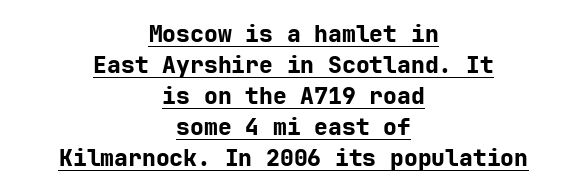
Q: Is the text bold? A: Yes.
Q: Is the text italic (slanted)? A: No, it is upright.
Q: Is the text underlined? A: Yes.
Q: How is the paragraph aligned? A: Centered.
Q: Is the spacing between letters normal or unusually wide? A: Normal.
Q: Is the spacing between lines tight, normal or loose? A: Normal.
